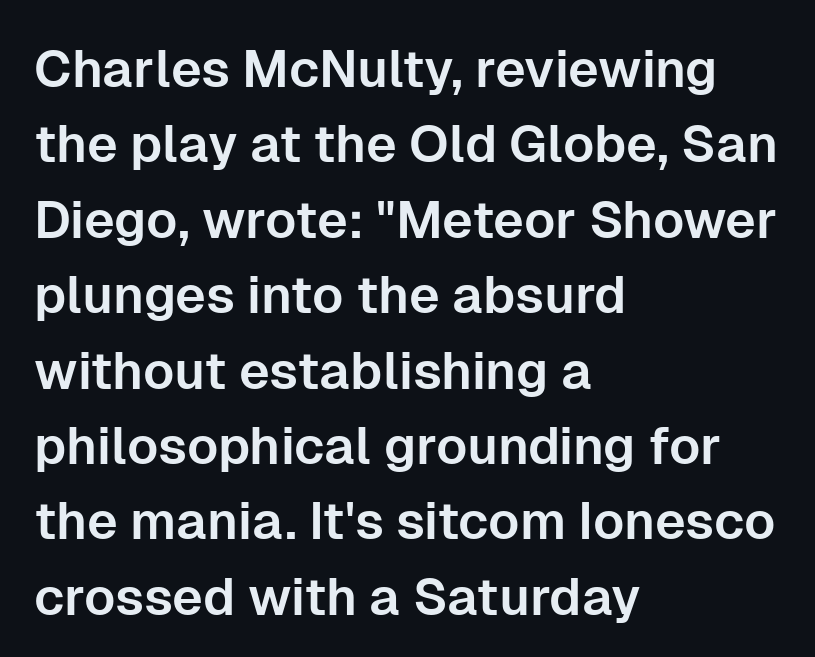
{"serif": "no", "italic": "no", "width": "normal", "stroke_contrast": "low", "x_height": "medium", "monospaced": "no", "underline": "no", "align": "left", "line_spacing": "normal", "line_spacing_ratio": 1.45, "letter_spacing": "normal", "letter_spacing_em": 0.0, "glyph_px": 52}
